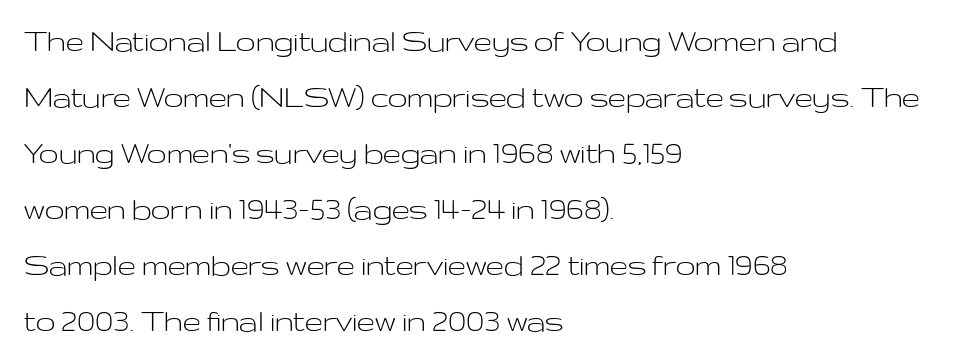
{"serif": "no", "italic": "no", "bold": "no", "weight": "light", "width": "wide", "stroke_contrast": "low", "x_height": "medium", "monospaced": "no", "underline": "no", "align": "left", "line_spacing": "normal", "line_spacing_ratio": 1.6, "letter_spacing": "normal", "letter_spacing_em": 0.0, "glyph_px": 35}
